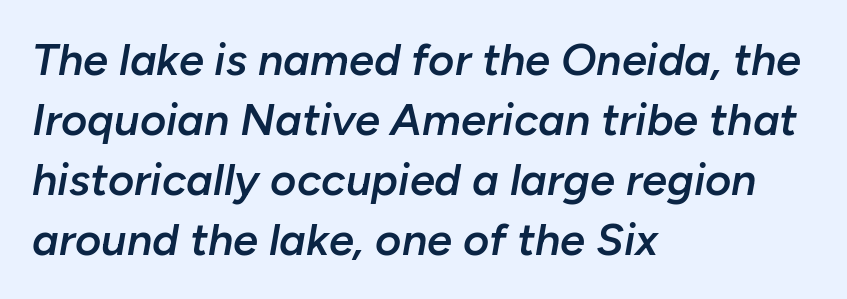
Q: Is the text bold? A: Semi-bold.
Q: Is the text italic (slanted)? A: Yes, it leans right by about 10 degrees.
Q: Is the text underlined? A: No.
Q: How is the paragraph aligned? A: Left-aligned.
Q: Is the spacing between letters normal or unusually wide? A: Normal.
Q: Is the spacing between lines tight, normal or loose? A: Normal.
Q: Width (condensed, normal, or wide)? A: Normal.
Q: Stroke contrast? A: Low.
Q: x-height? A: Medium.
Q: Monospaced? A: No.
